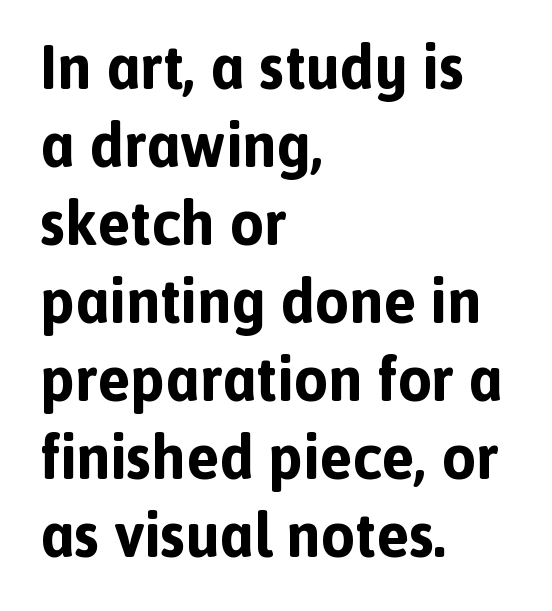
Q: Is the text bold? A: Yes.
Q: Is the text italic (slanted)? A: No, it is upright.
Q: Is the typeface a serif or a sans-serif typeface? A: Sans-serif.
Q: Is the text underlined? A: No.
Q: How is the paragraph aligned? A: Left-aligned.
Q: Is the spacing between letters normal or unusually wide? A: Normal.
Q: Is the spacing between lines tight, normal or loose? A: Normal.
Q: Width (condensed, normal, or wide)? A: Normal.
Q: x-height? A: Medium.
Q: Monospaced? A: No.
